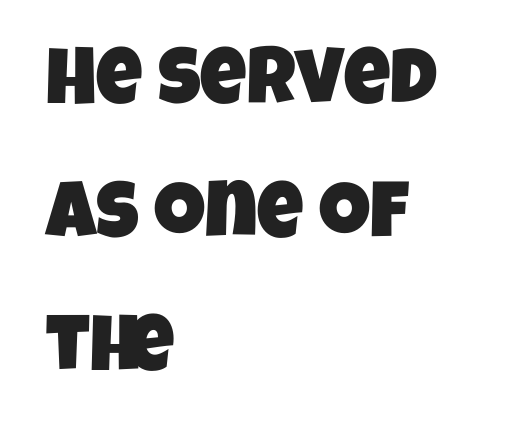
Q: Is the typeface a serif or a sans-serif typeface? A: Sans-serif.
Q: Is the text underlined? A: No.
Q: How is the paragraph aligned? A: Left-aligned.
Q: Is the spacing between letters normal or unusually wide? A: Normal.
Q: Is the spacing between lines tight, normal or loose? A: Normal.
Q: Width (condensed, normal, or wide)? A: Condensed.
Q: Stroke contrast? A: Low.
Q: x-height? A: Large.
Q: Monospaced? A: No.
